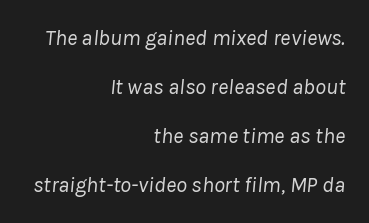
{"italic": "yes", "lean": "right", "slant_degrees": 8, "bold": "no", "underline": "no", "align": "right", "line_spacing": "loose", "line_spacing_ratio": 2.23, "letter_spacing": "normal", "letter_spacing_em": 0.0, "glyph_px": 22}
